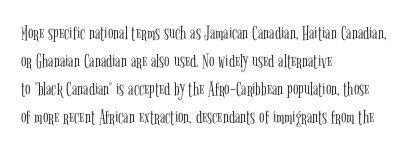
{"italic": "no", "bold": "no", "underline": "no", "align": "left", "line_spacing": "normal", "line_spacing_ratio": 1.4, "letter_spacing": "normal", "letter_spacing_em": 0.0, "glyph_px": 20}
